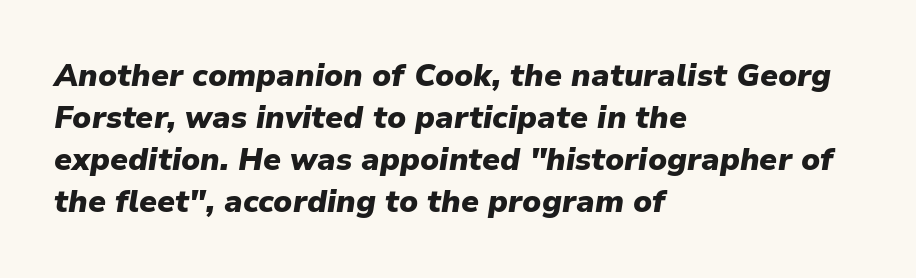
Q: Is the text bold? A: Yes.
Q: Is the text italic (slanted)? A: Yes, it leans right by about 9 degrees.
Q: Is the text underlined? A: No.
Q: How is the paragraph aligned? A: Left-aligned.
Q: Is the spacing between letters normal or unusually wide? A: Normal.
Q: Is the spacing between lines tight, normal or loose? A: Normal.
Q: Width (condensed, normal, or wide)? A: Normal.
Q: Stroke contrast? A: Low.
Q: x-height? A: Medium.
Q: Monospaced? A: No.
